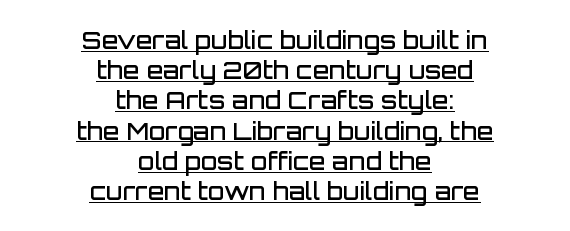
The image shows 24 px text type, upright; set centered, normal line spacing (1.26x), normal letter spacing, underlined.
